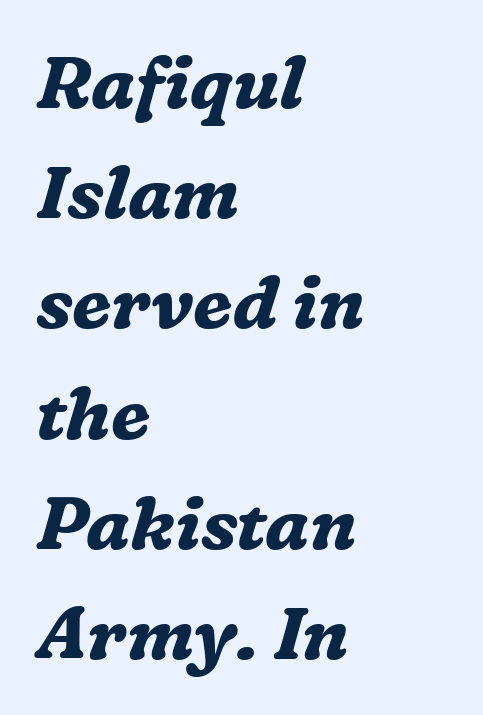
{"serif": "yes", "italic": "yes", "lean": "right", "slant_degrees": 16, "bold": "yes", "weight": "bold", "width": "normal", "stroke_contrast": "medium", "x_height": "medium", "monospaced": "no", "underline": "no", "align": "left", "line_spacing": "normal", "line_spacing_ratio": 1.51, "letter_spacing": "normal", "letter_spacing_em": 0.0, "glyph_px": 73}
